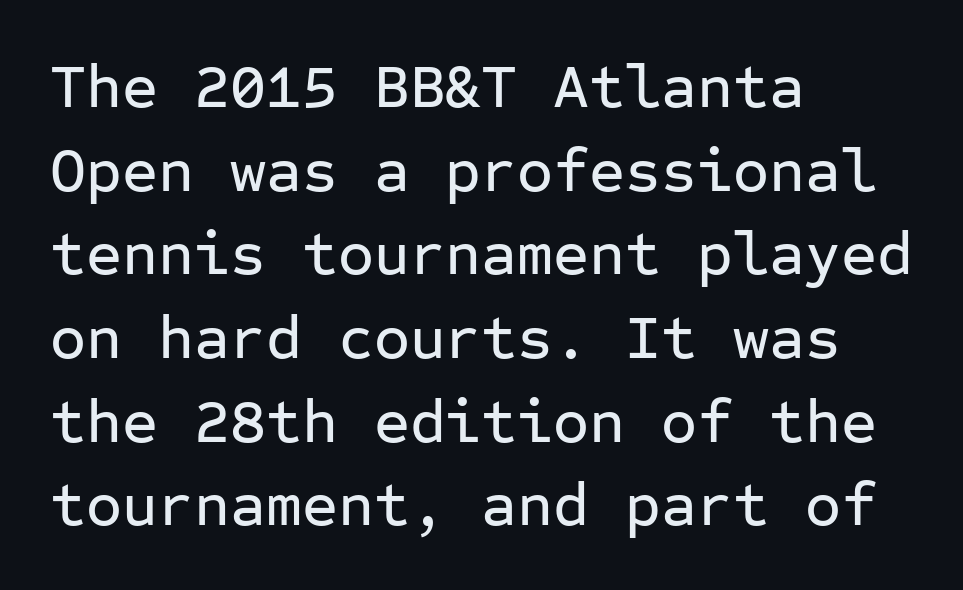
Fixed-width glyphs throughout — classic coding-font behaviour. How are the letters spaced? Ordinarily, with no added tracking. This is sans-serif lettering, the kind often seen on screens and signage. The specimen reads as upright at a glance. Plain, unruled lines of type.
